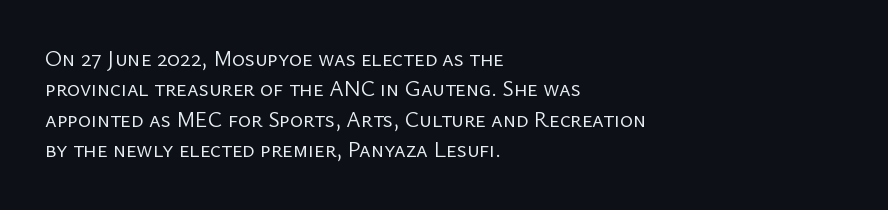
{"italic": "no", "bold": "no", "underline": "no", "align": "left", "line_spacing": "normal", "line_spacing_ratio": 1.38, "letter_spacing": "normal", "letter_spacing_em": 0.0, "glyph_px": 22}
